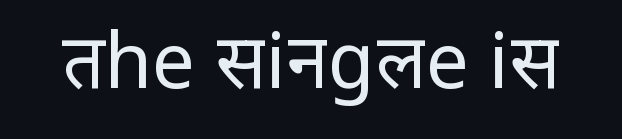
{"serif": "no", "italic": "no", "bold": "no", "weight": "regular", "width": "normal", "stroke_contrast": "low", "x_height": "medium", "monospaced": "no", "underline": "no", "letter_spacing": "normal", "letter_spacing_em": 0.0, "glyph_px": 76}
